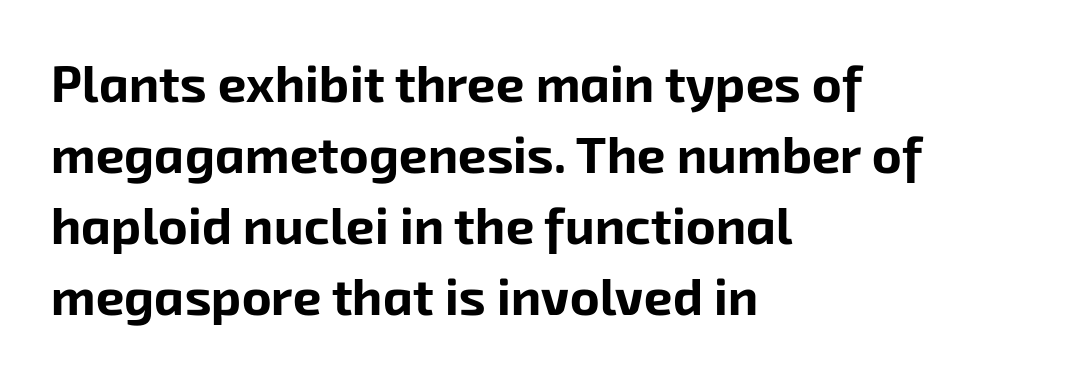
The horizontal fit of the characters is conventional and even. Notice how descenders clear the ascenders below comfortably — that's standard leading. Quick note: underline off. In terms of weight, the rendering is a true, heavy bold. Think of a printed novel: that variable character pitch is what you see here. This rendering employs a face without finishing strokes, i.e., a sans-serif.
